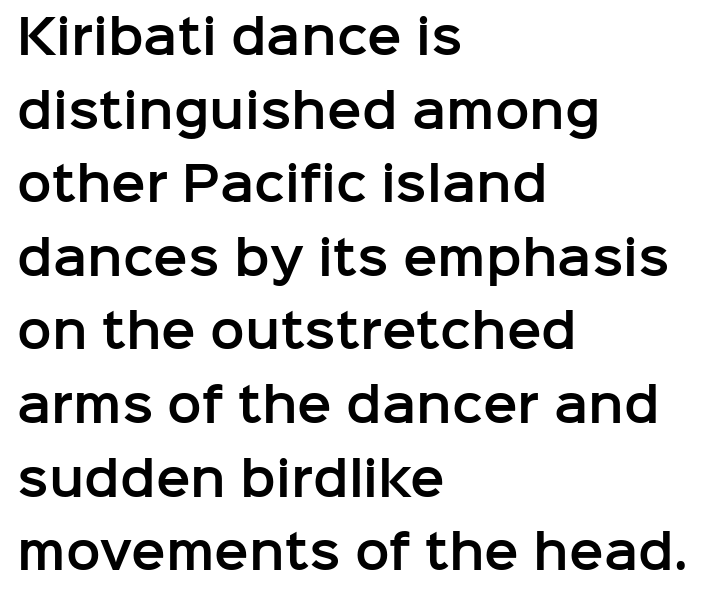
The image shows 46 px sans-serif type, upright; set left-aligned, normal line spacing (1.6x), normal letter spacing, not underlined; low stroke contrast and a medium x-height.
